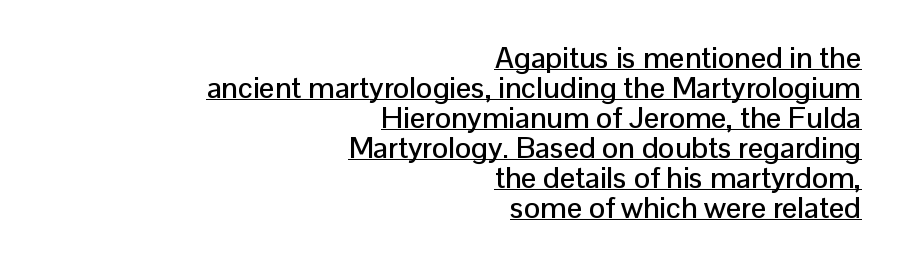
Layout note: lines flush right. Ascenders rise straight up at ninety degrees. The face used here is a sans, in the tradition of grotesques and geometrics. The line-height multiplier appears low, near solid setting.
